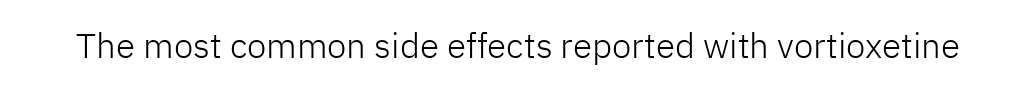
{"serif": "no", "italic": "no", "bold": "no", "weight": "light", "width": "normal", "stroke_contrast": "low", "x_height": "medium", "monospaced": "no", "underline": "no", "letter_spacing": "normal", "letter_spacing_em": 0.0, "glyph_px": 35}
